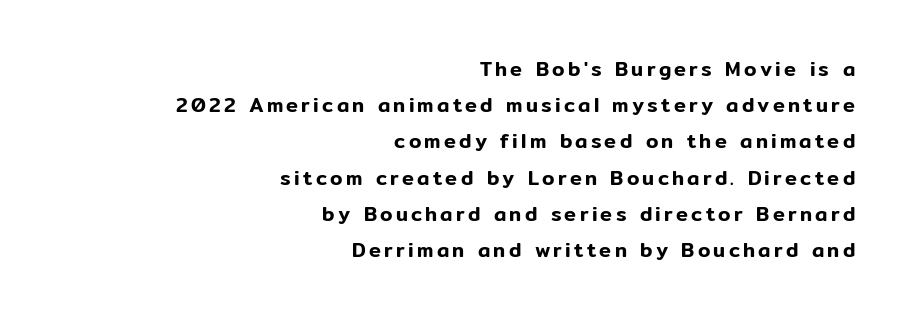
Q: Is the text italic (slanted)? A: No, it is upright.
Q: Is the text underlined? A: No.
Q: How is the paragraph aligned? A: Right-aligned.
